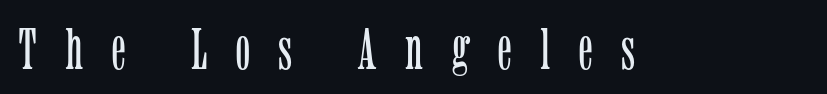
The image shows 59 px light, condensed serif type, upright; set unusually wide letter spacing (+0.49 em), not underlined; low stroke contrast and a medium x-height.
